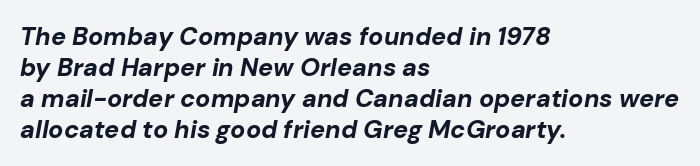
Q: Is the text bold? A: Yes.
Q: Is the text italic (slanted)? A: Yes, it leans right by about 10 degrees.
Q: Is the text underlined? A: No.
Q: How is the paragraph aligned? A: Left-aligned.
Q: Is the spacing between letters normal or unusually wide? A: Normal.
